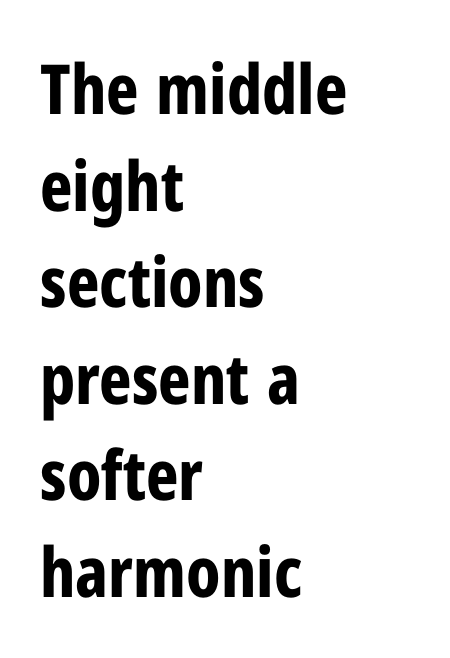
The letters advance in unequal steps, a hallmark of proportional type. Rule under the text: the space is simply empty. Inter-character spacing is left at the font's built-in metrics. Look at the stroke-to-counter ratio: heavy, a bold. You can tell from the bare stems that sans-serif type was used.
